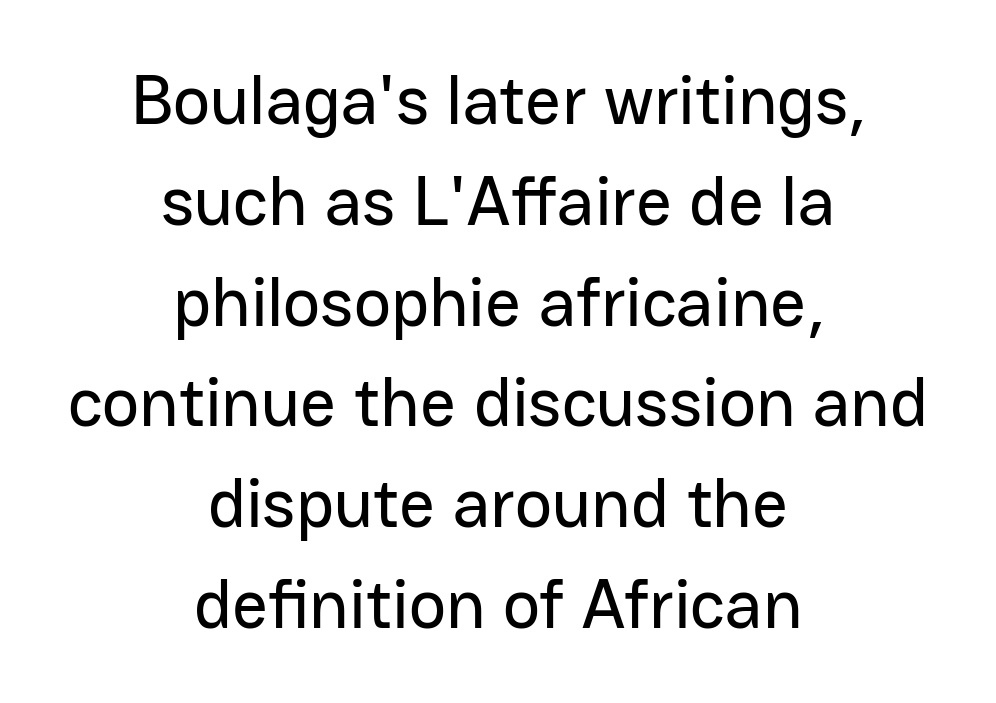
{"serif": "no", "italic": "no", "width": "normal", "stroke_contrast": "low", "x_height": "medium", "monospaced": "no", "underline": "no", "align": "center", "line_spacing": "normal", "line_spacing_ratio": 1.44, "letter_spacing": "normal", "letter_spacing_em": 0.0, "glyph_px": 70}
